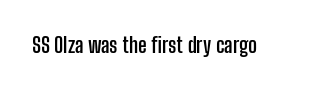
The image shows 21 px bold type, upright; set normal letter spacing, not underlined.
